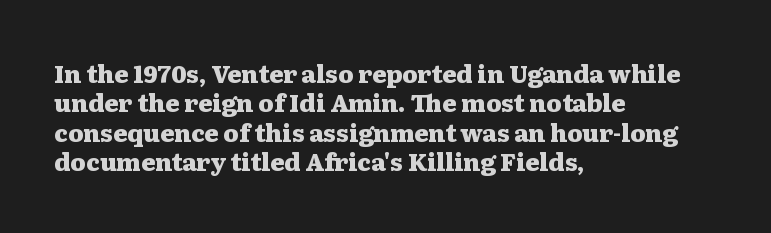
{"italic": "no", "bold": "yes", "underline": "no", "align": "left", "line_spacing_ratio": 1.22, "letter_spacing": "normal", "letter_spacing_em": 0.0, "glyph_px": 24}
